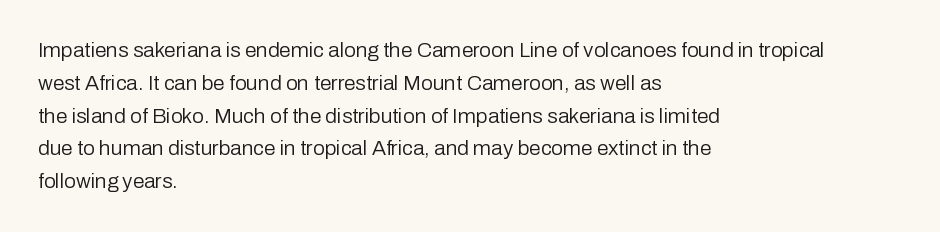
{"italic": "no", "bold": "no", "underline": "no", "align": "left", "line_spacing": "normal", "line_spacing_ratio": 1.56, "letter_spacing": "normal", "letter_spacing_em": 0.0, "glyph_px": 21}
